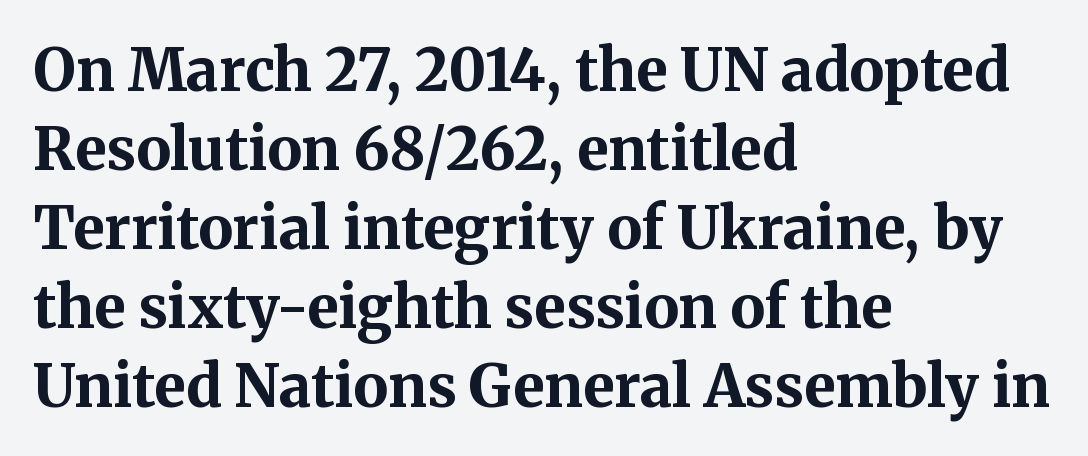
The image shows 58 px bold serif type, upright; set left-aligned, normal line spacing (1.36x), normal letter spacing, not underlined; medium stroke contrast and a medium x-height.
